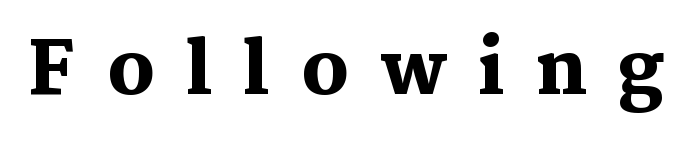
What weight is shown? A full bold with thick strokes. Is this a fixed-width face? No — the glyphs have proportional, varying widths. The lettering stays uniformly vertical, giving the passage a roman look. Serifs: yes, visible at the terminals of the letterforms. Descenders are the only things crossing below the line. The type is letterspaced generously, with wide tracking.
